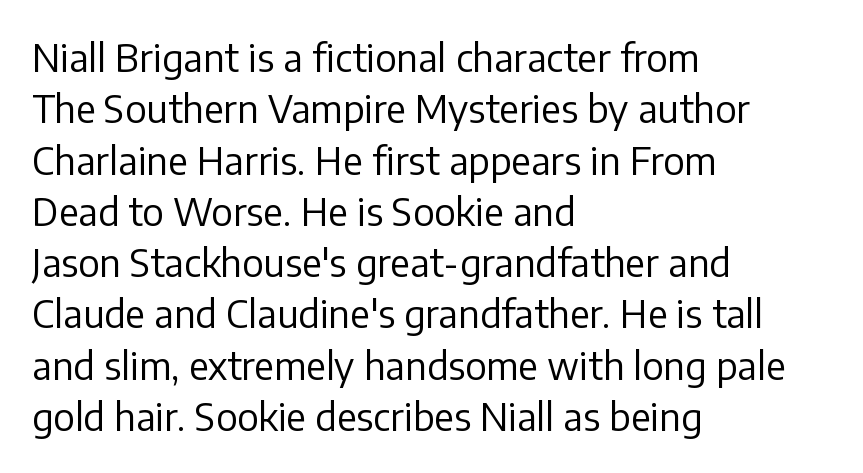
Q: Is the text bold? A: No.
Q: Is the text italic (slanted)? A: No, it is upright.
Q: Is the typeface a serif or a sans-serif typeface? A: Sans-serif.
Q: Is the text underlined? A: No.
Q: How is the paragraph aligned? A: Left-aligned.
Q: Is the spacing between letters normal or unusually wide? A: Normal.
Q: Is the spacing between lines tight, normal or loose? A: Normal.
Q: Width (condensed, normal, or wide)? A: Normal.
Q: Stroke contrast? A: Low.
Q: x-height? A: Medium.
Q: Monospaced? A: No.
